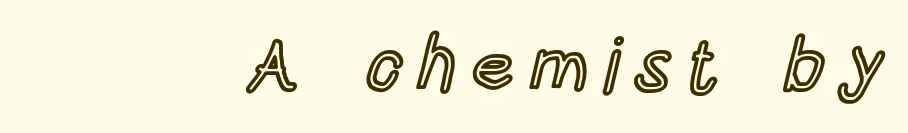
The image shows 75 px condensed type; set right-aligned, unusually wide letter spacing (+0.2 em), not underlined; a large x-height.
